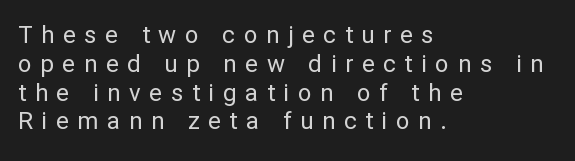
{"italic": "no", "bold": "no", "underline": "no", "align": "left", "line_spacing_ratio": 1.2, "letter_spacing": "wide", "letter_spacing_em": 0.36, "glyph_px": 24}
